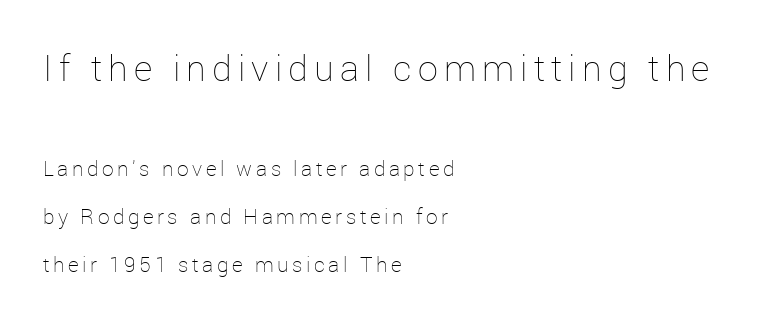
{"italic": "no", "bold": "no", "weight": "thin", "width": "normal", "stroke_contrast": "low", "x_height": "medium", "monospaced": "no", "underline": "no", "align": "left", "line_spacing": "loose", "line_spacing_ratio": 2.29, "larger_block": "first", "size_ratio": 1.71, "glyph_px": 36}
